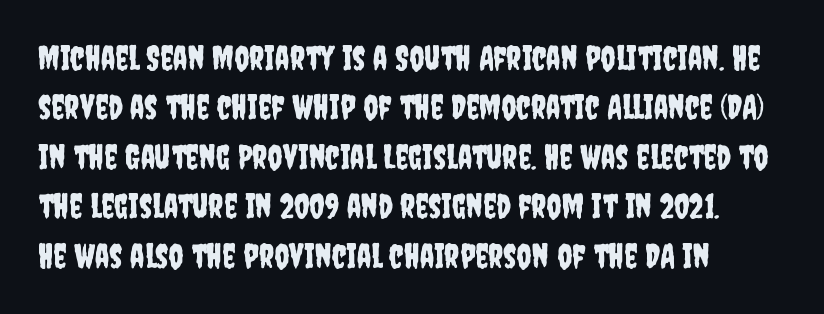
The image shows 33 px condensed sans-serif type, upright; set left-aligned, normal line spacing (1.5x), normal letter spacing, not underlined; low stroke contrast and a large x-height.
